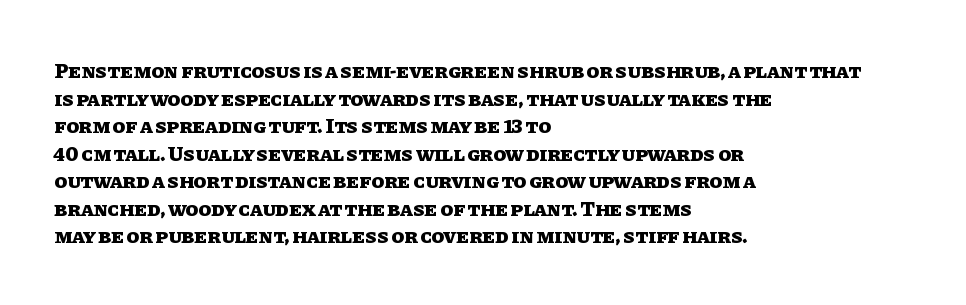
Q: Is the text bold? A: Yes.
Q: Is the text italic (slanted)? A: No, it is upright.
Q: Is the text underlined? A: No.
Q: How is the paragraph aligned? A: Left-aligned.
Q: Is the spacing between letters normal or unusually wide? A: Normal.
Q: Is the spacing between lines tight, normal or loose? A: Normal.
